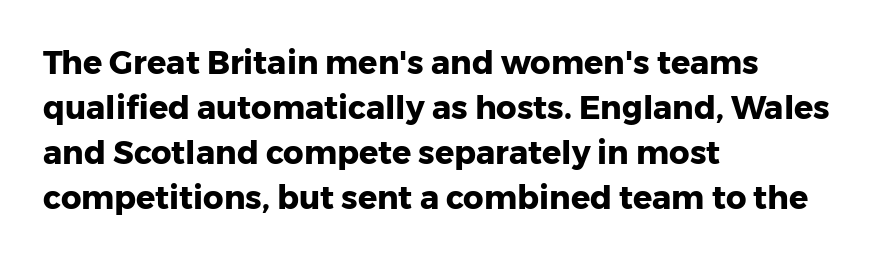
Q: Is the text bold? A: Yes.
Q: Is the text italic (slanted)? A: No, it is upright.
Q: Is the typeface a serif or a sans-serif typeface? A: Sans-serif.
Q: Is the text underlined? A: No.
Q: How is the paragraph aligned? A: Left-aligned.
Q: Is the spacing between letters normal or unusually wide? A: Normal.
Q: Is the spacing between lines tight, normal or loose? A: Normal.
Q: Width (condensed, normal, or wide)? A: Normal.
Q: Stroke contrast? A: Low.
Q: x-height? A: Medium.
Q: Monospaced? A: No.
